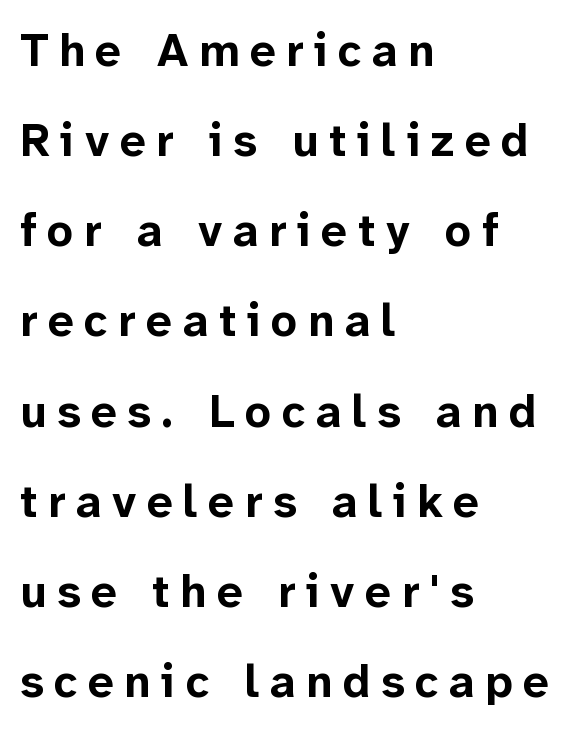
Q: Is the text bold? A: Yes.
Q: Is the text italic (slanted)? A: No, it is upright.
Q: Is the typeface a serif or a sans-serif typeface? A: Sans-serif.
Q: Is the text underlined? A: No.
Q: How is the paragraph aligned? A: Left-aligned.
Q: Is the spacing between letters normal or unusually wide? A: Unusually wide.
Q: Is the spacing between lines tight, normal or loose? A: Loose.
Q: Width (condensed, normal, or wide)? A: Normal.
Q: Stroke contrast? A: Low.
Q: x-height? A: Medium.
Q: Monospaced? A: No.
